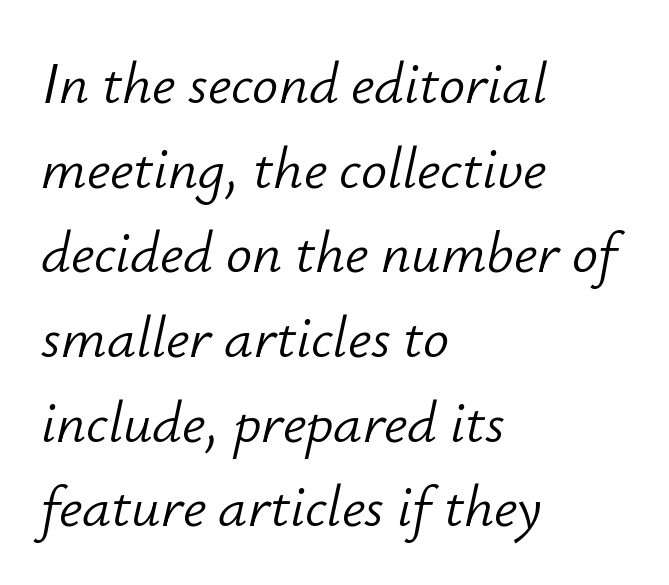
Q: Is the text bold? A: No.
Q: Is the text italic (slanted)? A: Yes, it leans right by about 12 degrees.
Q: Is the text underlined? A: No.
Q: How is the paragraph aligned? A: Left-aligned.
Q: Is the spacing between letters normal or unusually wide? A: Normal.
Q: Is the spacing between lines tight, normal or loose? A: Normal.
Q: Width (condensed, normal, or wide)? A: Normal.
Q: Stroke contrast? A: Low.
Q: x-height? A: Small.
Q: Monospaced? A: No.
